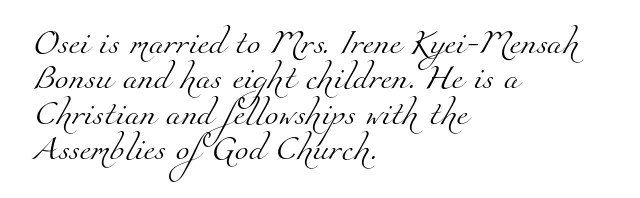
These lines keep a tight, regular rhythm from letter to letter. Whoever set this chose a conventional vertical rhythm. Clear beneath every line of the passage. Ink coverage per letter is moderate at most.
